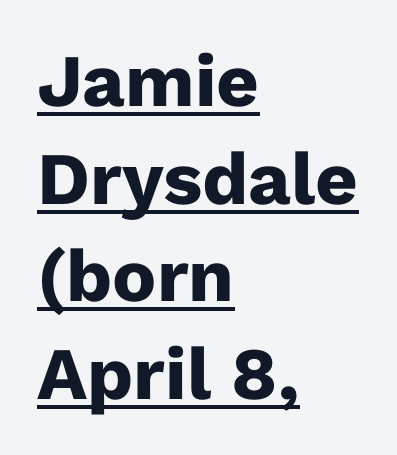
{"serif": "no", "italic": "no", "bold": "yes", "weight": "heavy", "width": "normal", "stroke_contrast": "low", "x_height": "medium", "monospaced": "no", "underline": "yes", "align": "left", "line_spacing": "normal", "line_spacing_ratio": 1.32, "letter_spacing": "normal", "letter_spacing_em": 0.0, "glyph_px": 74}
